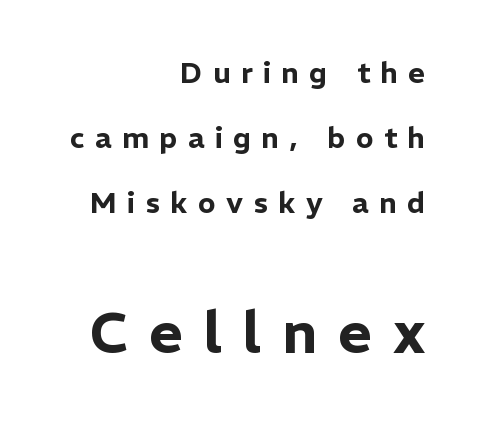
Q: Is the text italic (slanted)? A: No, it is upright.
Q: Is the typeface a serif or a sans-serif typeface? A: Sans-serif.
Q: Is the text underlined? A: No.
Q: How is the paragraph aligned? A: Right-aligned.
Q: Is the spacing between letters normal or unusually wide? A: Unusually wide.
Q: Is the spacing between lines tight, normal or loose? A: Loose.
Q: Which block of text is set in a larger size, the first (top) or the second (bottom)? A: The second (bottom) one.
Q: Width (condensed, normal, or wide)? A: Normal.
Q: Stroke contrast? A: Low.
Q: x-height? A: Medium.
Q: Monospaced? A: No.
